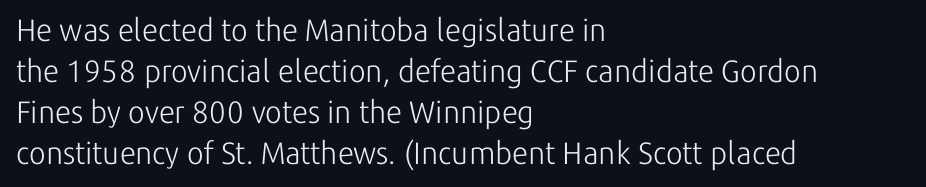
Rows of type keep a routine distance in the vertical direction. The type sits square on the baseline with zero lean. Stroke thickness stays within the range of a standard reading face or lighter. These lines are set flush left with a ragged right edge. Between one letter and the next there's only the usual sliver of space.
